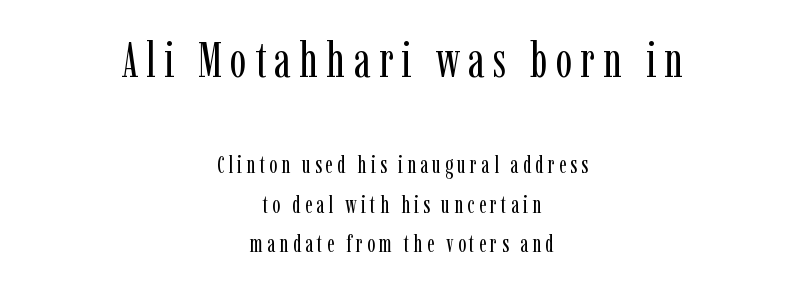
{"serif": "yes", "italic": "no", "bold": "no", "weight": "regular", "width": "condensed", "stroke_contrast": "low", "x_height": "medium", "monospaced": "no", "underline": "no", "align": "center", "line_spacing": "normal", "line_spacing_ratio": 1.65, "larger_block": "first", "size_ratio": 2.04, "glyph_px": 49}
